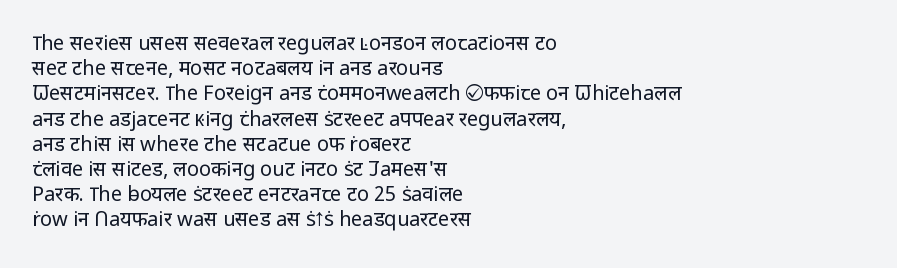
How would I describe the line gaps? Plain and ordinary. Stem width sits at or under what a default text font uses. Posture: straight, roman, zero tilt. Underlining? Definitely not there. How are the letters spaced? Ordinarily, with no added tracking. Alignment: flush left.
